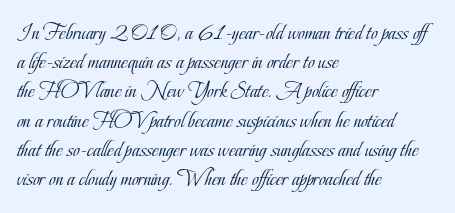
Q: Is the text bold? A: No.
Q: Is the text italic (slanted)? A: Yes.
Q: Is the text underlined? A: No.
Q: How is the paragraph aligned? A: Left-aligned.
Q: Is the spacing between letters normal or unusually wide? A: Normal.
Q: Is the spacing between lines tight, normal or loose? A: Normal.
